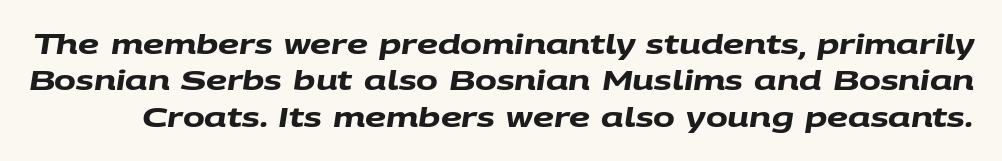
Glyph-to-glyph distance matches everyday printed text. Descenders hang freely into open space. How heavy is the stroke? Heavy — this is a bold. Quick note: interline space is typical.
